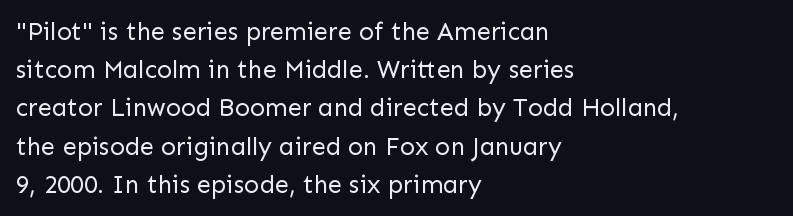
{"italic": "no", "bold": "no", "underline": "no", "align": "left", "line_spacing": "normal", "line_spacing_ratio": 1.53, "letter_spacing": "normal", "letter_spacing_em": 0.0, "glyph_px": 25}
